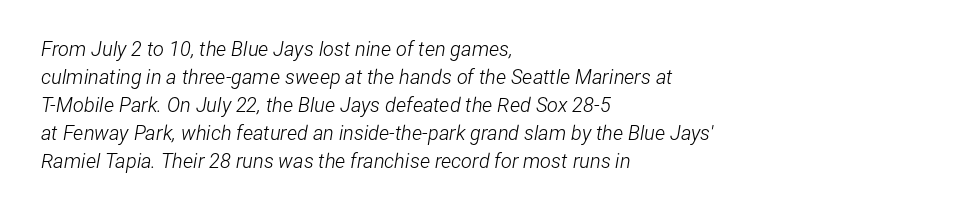
Q: Is the text bold? A: No.
Q: Is the text italic (slanted)? A: Yes, it leans right by about 12 degrees.
Q: Is the text underlined? A: No.
Q: How is the paragraph aligned? A: Left-aligned.
Q: Is the spacing between letters normal or unusually wide? A: Normal.
Q: Is the spacing between lines tight, normal or loose? A: Normal.
